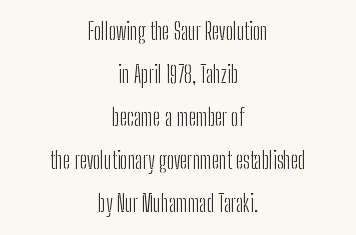
Underlining? Definitely not there. These lines were composed using upright roman letters. No extra ink here — the face is not bold. The face used here is rendered with its standard letterfit. Alignment: centered.
